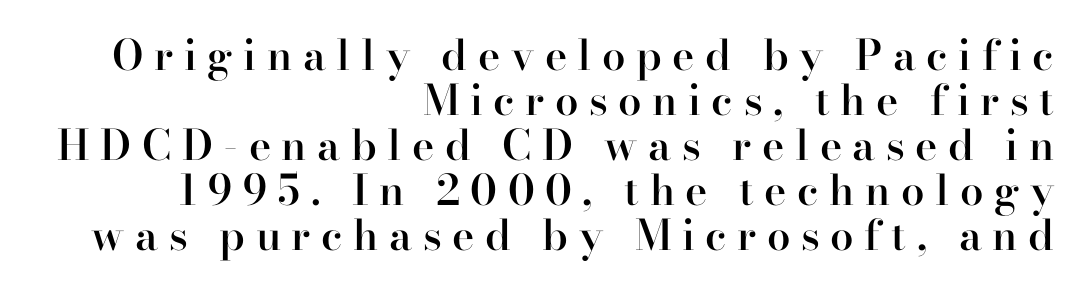
The face used here is rendered with a markedly widened letterfit. Cramped leading. The glyphs have the mass of a demibold cut, below bold. Type style note: has serifs. No italicization has been applied; the sample stays upright.
